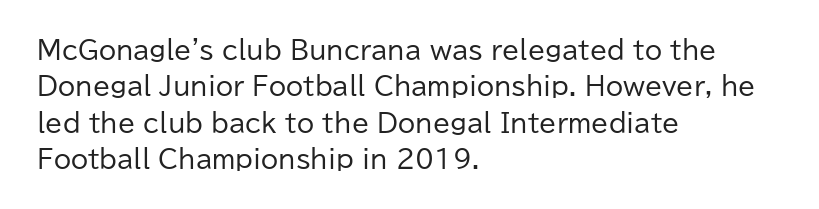
Q: Is the text bold? A: No.
Q: Is the text italic (slanted)? A: No, it is upright.
Q: Is the text underlined? A: No.
Q: How is the paragraph aligned? A: Left-aligned.
Q: Is the spacing between letters normal or unusually wide? A: Normal.
Q: Is the spacing between lines tight, normal or loose? A: Normal.
